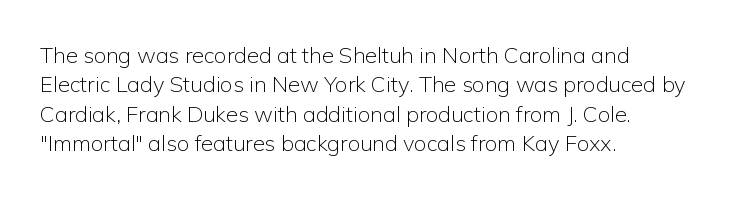
The image shows 22 px text type, upright; set left-aligned, normal line spacing (1.34x), normal letter spacing, not underlined.
